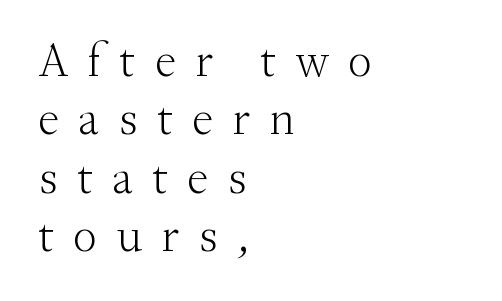
Q: Is the text bold? A: No.
Q: Is the text italic (slanted)? A: No, it is upright.
Q: Is the typeface a serif or a sans-serif typeface? A: Serif.
Q: Is the text underlined? A: No.
Q: How is the paragraph aligned? A: Left-aligned.
Q: Is the spacing between letters normal or unusually wide? A: Unusually wide.
Q: Width (condensed, normal, or wide)? A: Normal.
Q: Stroke contrast? A: Medium.
Q: x-height? A: Small.
Q: Monospaced? A: No.
